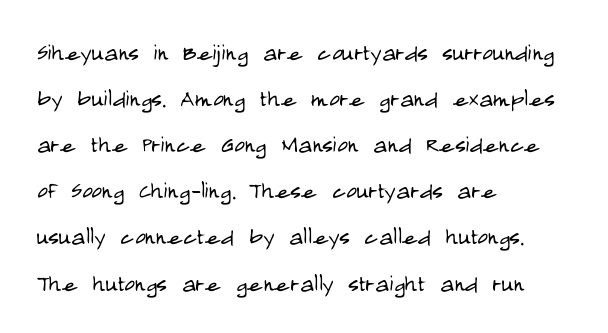
Q: Is the text bold? A: No.
Q: Is the text italic (slanted)? A: No, it is upright.
Q: Is the typeface a serif or a sans-serif typeface? A: Sans-serif.
Q: Is the text underlined? A: No.
Q: How is the paragraph aligned? A: Left-aligned.
Q: Is the spacing between letters normal or unusually wide? A: Normal.
Q: Is the spacing between lines tight, normal or loose? A: Normal.
Q: Width (condensed, normal, or wide)? A: Condensed.
Q: Stroke contrast? A: Low.
Q: x-height? A: Large.
Q: Monospaced? A: No.
